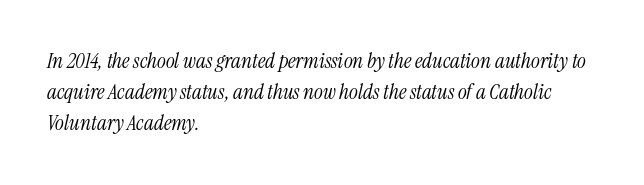
Q: Is the text bold? A: No.
Q: Is the text italic (slanted)? A: Yes, it leans right by about 13 degrees.
Q: Is the text underlined? A: No.
Q: How is the paragraph aligned? A: Left-aligned.
Q: Is the spacing between letters normal or unusually wide? A: Normal.
Q: Is the spacing between lines tight, normal or loose? A: Normal.
